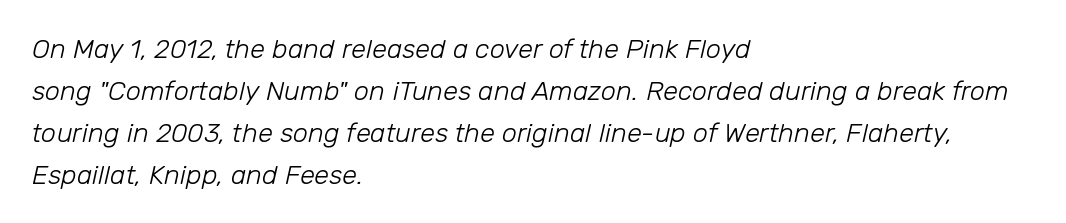
Q: Is the text bold? A: No.
Q: Is the text italic (slanted)? A: Yes, it leans right by about 12 degrees.
Q: Is the text underlined? A: No.
Q: How is the paragraph aligned? A: Left-aligned.
Q: Is the spacing between letters normal or unusually wide? A: Normal.
Q: Is the spacing between lines tight, normal or loose? A: Normal.
